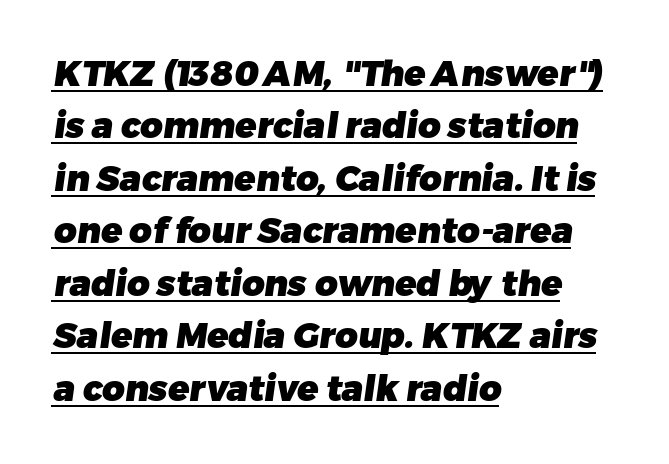
{"serif": "no", "bold": "yes", "weight": "heavy", "width": "normal", "stroke_contrast": "low", "x_height": "medium", "monospaced": "no", "underline": "yes", "align": "left", "line_spacing": "normal", "line_spacing_ratio": 1.5, "letter_spacing": "normal", "letter_spacing_em": 0.0, "glyph_px": 35}
